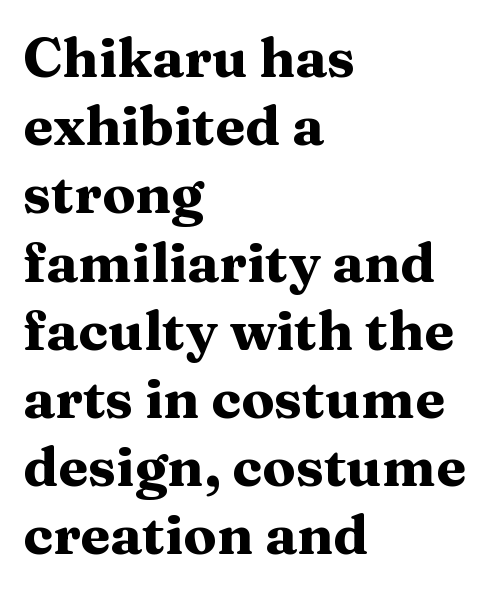
Q: Is the text bold? A: Yes.
Q: Is the text italic (slanted)? A: No, it is upright.
Q: Is the typeface a serif or a sans-serif typeface? A: Serif.
Q: Is the text underlined? A: No.
Q: How is the paragraph aligned? A: Left-aligned.
Q: Is the spacing between letters normal or unusually wide? A: Normal.
Q: Width (condensed, normal, or wide)? A: Wide.
Q: Stroke contrast? A: Medium.
Q: x-height? A: Medium.
Q: Monospaced? A: No.
